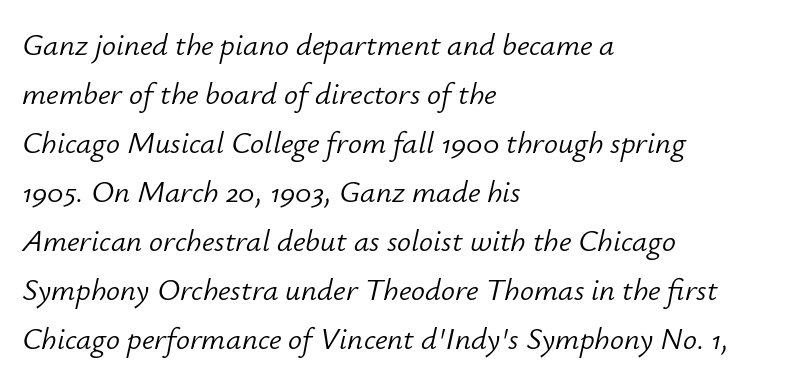
The image shows 31 px light type, italic (leaning right); set left-aligned, normal line spacing (1.58x), normal letter spacing, not underlined; low stroke contrast and a small x-height.
